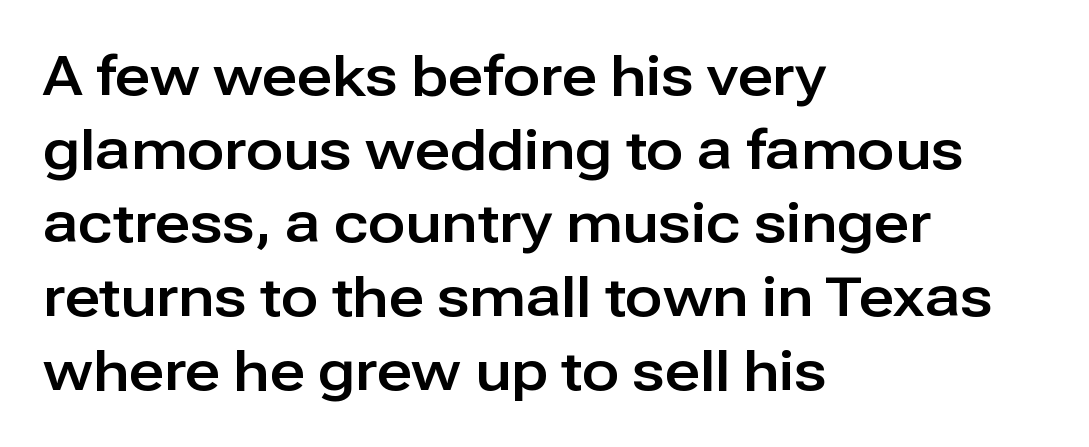
The image shows 55 px sans-serif type, upright; set left-aligned, normal line spacing (1.34x), normal letter spacing, not underlined; low stroke contrast and a medium x-height.
